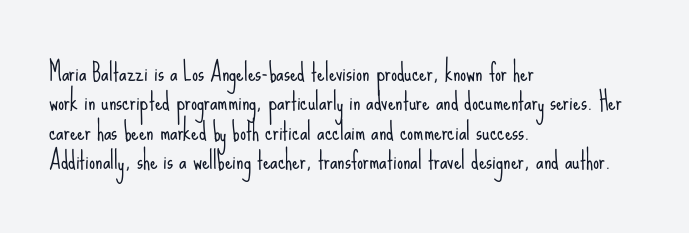
The image shows 24 px text type, upright; set left-aligned, line spacing 1.22x, normal letter spacing, not underlined.
